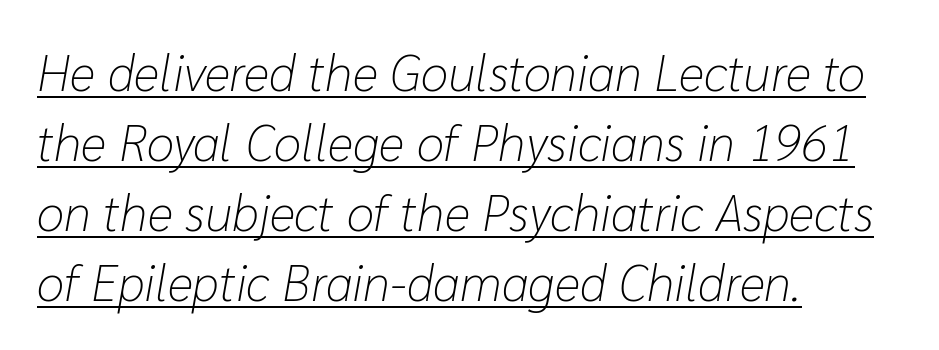
{"italic": "yes", "lean": "right", "slant_degrees": 10, "bold": "no", "weight": "light", "width": "normal", "stroke_contrast": "low", "x_height": "medium", "monospaced": "no", "underline": "yes", "align": "left", "line_spacing": "normal", "line_spacing_ratio": 1.4, "letter_spacing": "normal", "letter_spacing_em": 0.0, "glyph_px": 50}
